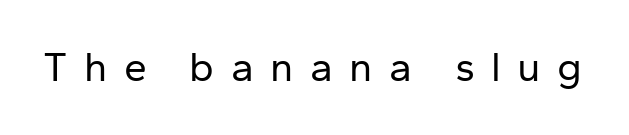
{"serif": "no", "italic": "no", "bold": "no", "weight": "regular", "width": "normal", "stroke_contrast": "low", "x_height": "medium", "monospaced": "no", "underline": "no", "letter_spacing": "wide", "letter_spacing_em": 0.4, "glyph_px": 41}
